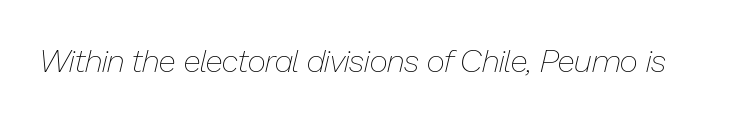
{"italic": "yes", "lean": "right", "slant_degrees": 13, "bold": "no", "weight": "thin", "width": "normal", "stroke_contrast": "low", "x_height": "medium", "monospaced": "no", "underline": "no", "letter_spacing": "normal", "letter_spacing_em": 0.0, "glyph_px": 32}
